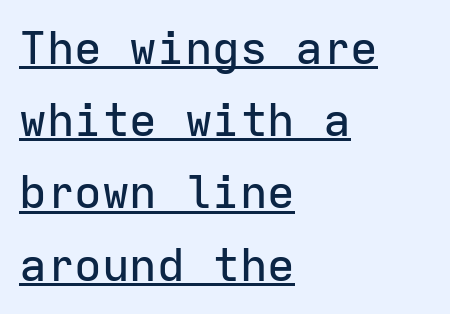
{"serif": "no", "italic": "no", "width": "normal", "stroke_contrast": "low", "x_height": "medium", "monospaced": "yes", "underline": "yes", "align": "left", "line_spacing": "normal", "line_spacing_ratio": 1.57, "letter_spacing": "normal", "letter_spacing_em": 0.0, "glyph_px": 46}
